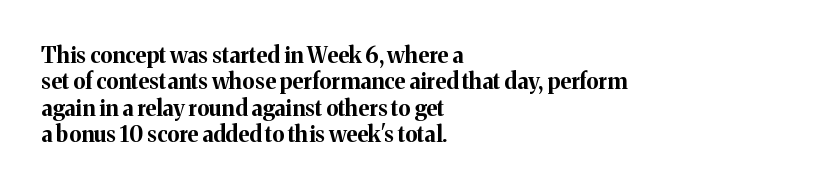
Stroke thickness is high; the sample reads as a true bold. Underline: absent. The horizontal fit of the characters is conventional and even. Do the letters lean? They stand straight. Horizontal alignment here is leftward, the default for most running prose.
